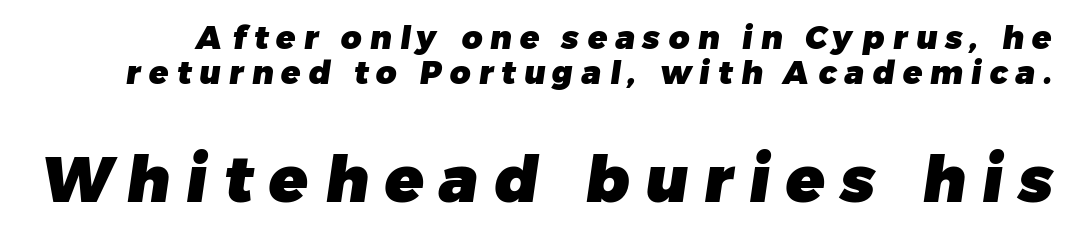
The designer gave the closing block more size than the opening block. Nobody drew a line under any word here. Regarding leading, the lines here are crowded together. Thick stems and heavy bowls — unmistakably bold. Each letter's strokes conclude bluntly, with no projecting serifs. How are the letters spaced? Widely, with obvious added tracking.
